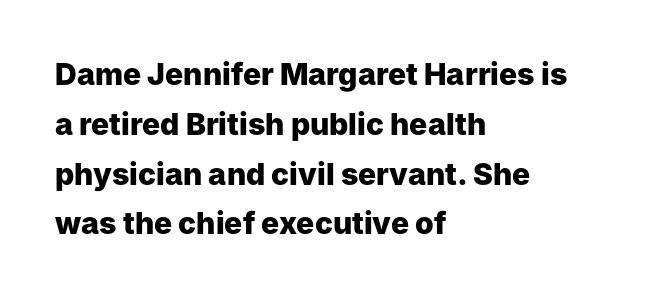
The image shows 30 px heavy sans-serif type, upright; set left-aligned, normal line spacing (1.66x), normal letter spacing, not underlined; low stroke contrast and a medium x-height.
